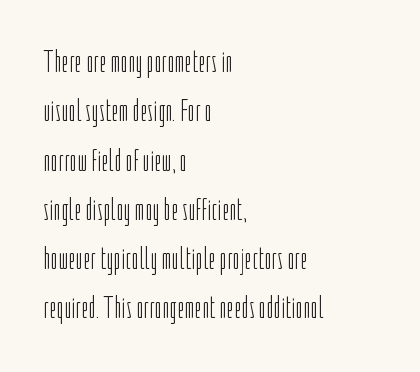
In terms of letterform style, serifs are entirely absent. The face used here is proportionally spaced, like ordinary book or web type. The letters look calm and open, with moderate or lighter stems. The gaps between neighbouring characters are ordinary and unremarkable. The paragraph shown leans on its left margin.
